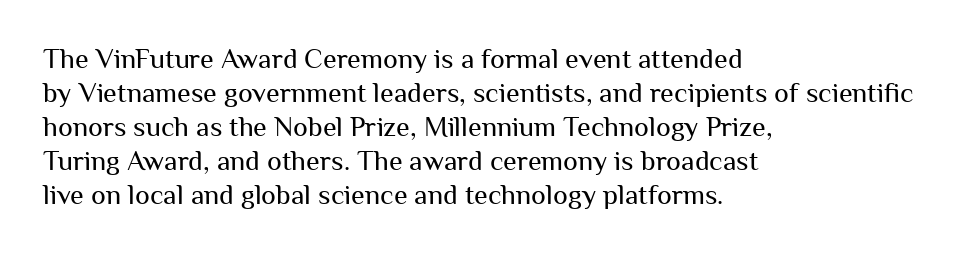
The image shows 28 px regular-weight sans-serif type, upright; set left-aligned, line spacing 1.21x, normal letter spacing, not underlined; medium stroke contrast and a medium x-height.
